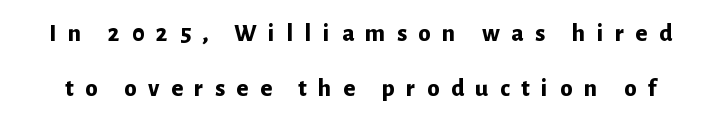
{"italic": "no", "bold": "yes", "underline": "no", "line_spacing": "loose", "line_spacing_ratio": 2.21, "letter_spacing": "wide", "letter_spacing_em": 0.46, "glyph_px": 25}
